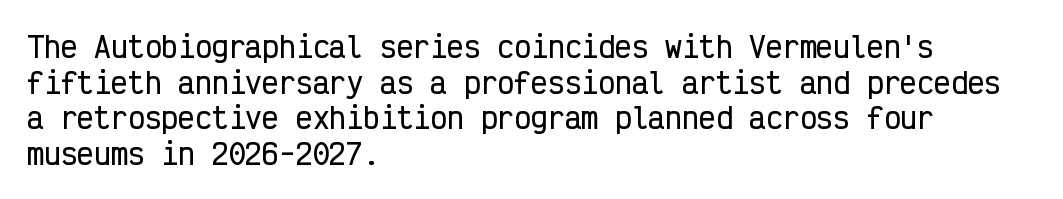
{"serif": "no", "italic": "no", "width": "condensed", "stroke_contrast": "low", "x_height": "medium", "monospaced": "yes", "underline": "no", "align": "left", "line_spacing": "normal", "line_spacing_ratio": 1.27, "letter_spacing": "normal", "letter_spacing_em": 0.0, "glyph_px": 28}
